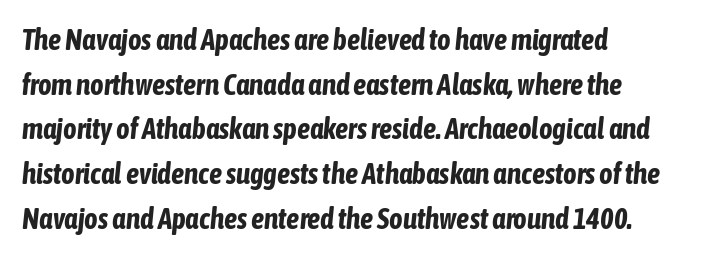
All the whitespace from short lines collects on the right. Quick note: italic. Notice how thick the strokes are: this is what a full bold looks like. Varying glyph widths throughout — classic text-font behaviour. This sample keeps an unexceptional amount of space between lines. These lines keep a tight, regular rhythm from letter to letter.
